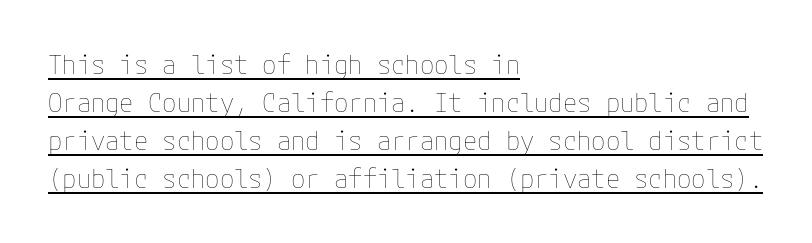
The image shows 26 px text type, upright; set left-aligned, normal line spacing (1.46x), normal letter spacing, underlined.
